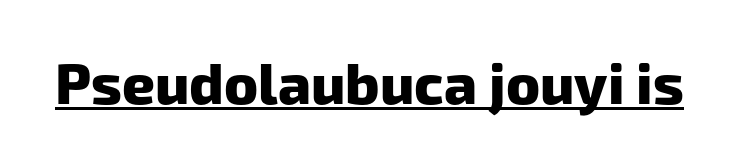
Do the characters align in a grid? No, the font is proportional. Heft: maximum for text — a bold. Underline: present. No extra tracking has been applied to these lines. Grotesque or geometric, the face here clearly has no serifs.
